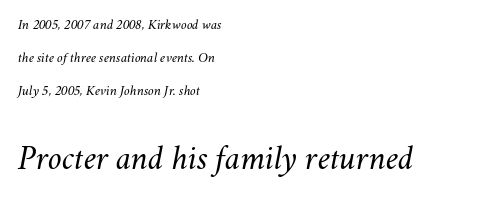
Q: Is the text bold? A: No.
Q: Is the text italic (slanted)? A: Yes, it leans right by about 11 degrees.
Q: Is the text underlined? A: No.
Q: How is the paragraph aligned? A: Left-aligned.
Q: Is the spacing between letters normal or unusually wide? A: Normal.
Q: Is the spacing between lines tight, normal or loose? A: Loose.
Q: Which block of text is set in a larger size, the first (top) or the second (bottom)? A: The second (bottom) one.
Q: Width (condensed, normal, or wide)? A: Normal.
Q: Stroke contrast? A: Medium.
Q: x-height? A: Small.
Q: Monospaced? A: No.
